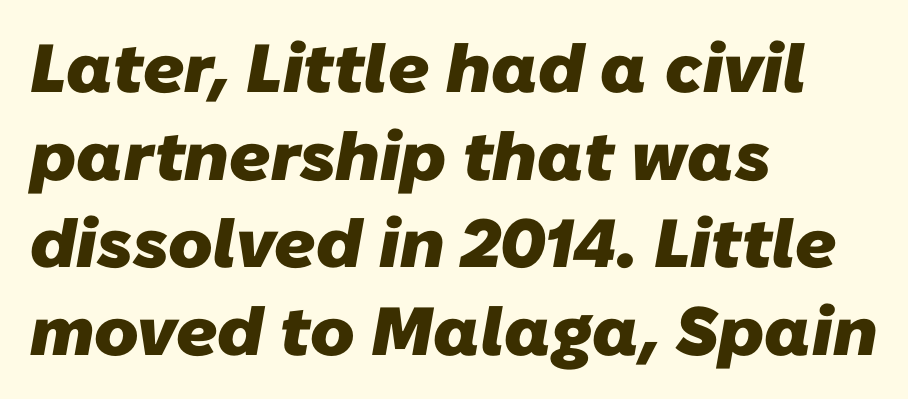
Q: Is the text bold? A: Yes.
Q: Is the typeface a serif or a sans-serif typeface? A: Sans-serif.
Q: Is the text underlined? A: No.
Q: How is the paragraph aligned? A: Left-aligned.
Q: Is the spacing between letters normal or unusually wide? A: Normal.
Q: Is the spacing between lines tight, normal or loose? A: Normal.
Q: Width (condensed, normal, or wide)? A: Normal.
Q: Stroke contrast? A: Low.
Q: x-height? A: Medium.
Q: Monospaced? A: No.
